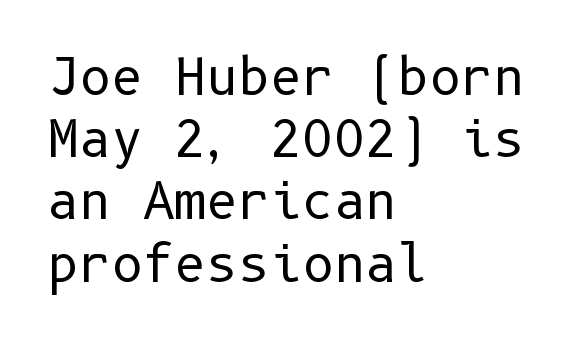
{"serif": "no", "italic": "no", "bold": "no", "weight": "regular", "width": "normal", "stroke_contrast": "low", "x_height": "medium", "underline": "no", "align": "left", "line_spacing": "normal", "line_spacing_ratio": 1.27, "letter_spacing": "normal", "letter_spacing_em": 0.0, "glyph_px": 49}
